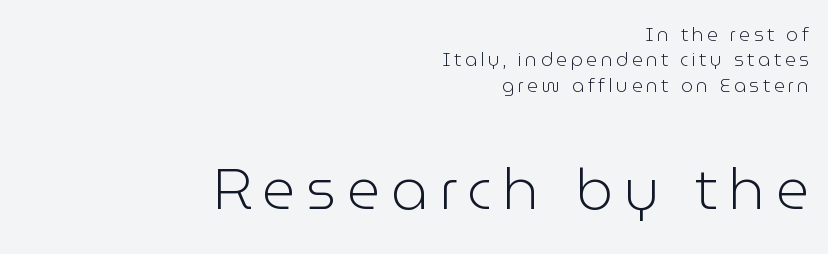
{"serif": "no", "italic": "no", "bold": "no", "weight": "light", "width": "normal", "stroke_contrast": "low", "x_height": "medium", "monospaced": "no", "underline": "no", "align": "right", "line_spacing": "normal", "line_spacing_ratio": 1.34, "larger_block": "second", "size_ratio": 3.05, "glyph_px": 58}
